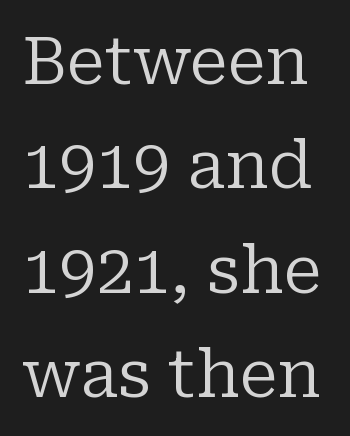
The image shows 66 px regular-weight serif type, upright; set normal line spacing (1.58x), normal letter spacing, not underlined; low stroke contrast and a medium x-height.
